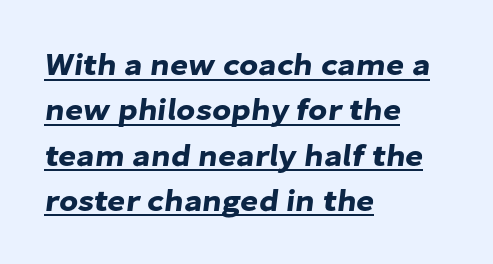
{"serif": "no", "width": "normal", "stroke_contrast": "low", "x_height": "medium", "monospaced": "no", "underline": "yes", "align": "left", "line_spacing": "normal", "line_spacing_ratio": 1.46, "letter_spacing": "normal", "letter_spacing_em": 0.0, "glyph_px": 31}
